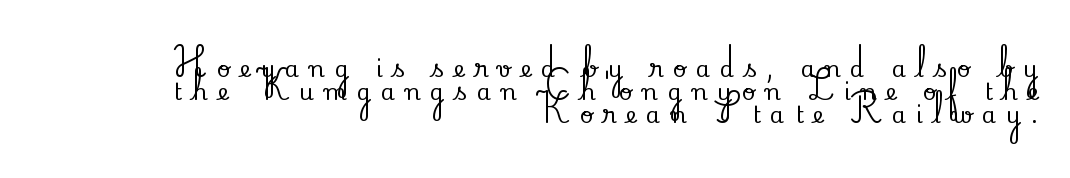
Q: Is the text italic (slanted)? A: No, it is upright.
Q: Is the text underlined? A: No.
Q: How is the paragraph aligned? A: Right-aligned.
Q: Is the spacing between letters normal or unusually wide? A: Unusually wide.
Q: Is the spacing between lines tight, normal or loose? A: Tight.
